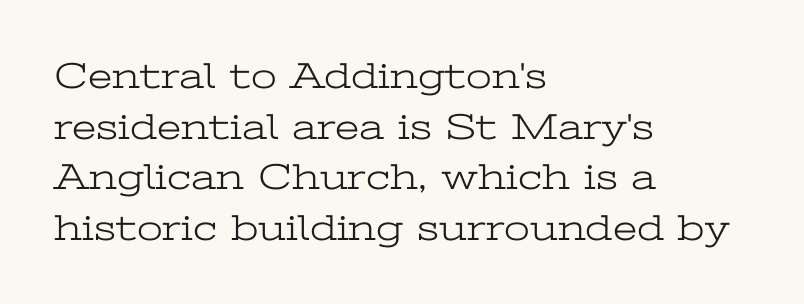
Q: Is the text bold? A: No.
Q: Is the text italic (slanted)? A: No, it is upright.
Q: Is the typeface a serif or a sans-serif typeface? A: Serif.
Q: Is the text underlined? A: No.
Q: How is the paragraph aligned? A: Left-aligned.
Q: Is the spacing between letters normal or unusually wide? A: Normal.
Q: Is the spacing between lines tight, normal or loose? A: Normal.
Q: Width (condensed, normal, or wide)? A: Wide.
Q: Stroke contrast? A: Low.
Q: x-height? A: Medium.
Q: Monospaced? A: No.
